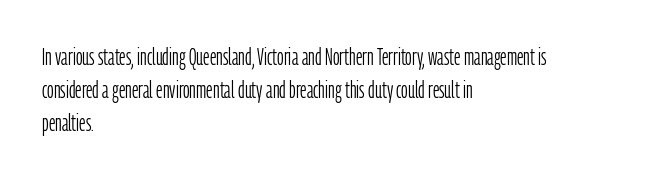
Does extra space separate the letters? No, they use regular spacing. The rendering anchors every line to the left-hand side. The axis of the letterforms is exactly vertical. These lines sit exactly where default settings would place them. Ink coverage per letter is moderate at most. Bare-footed words on every line.
